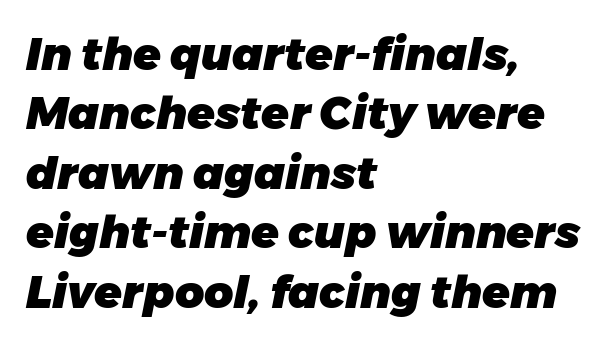
The image shows 45 px heavy type, italic (leaning right); set left-aligned, normal line spacing (1.32x), normal letter spacing, not underlined; low stroke contrast and a medium x-height.
